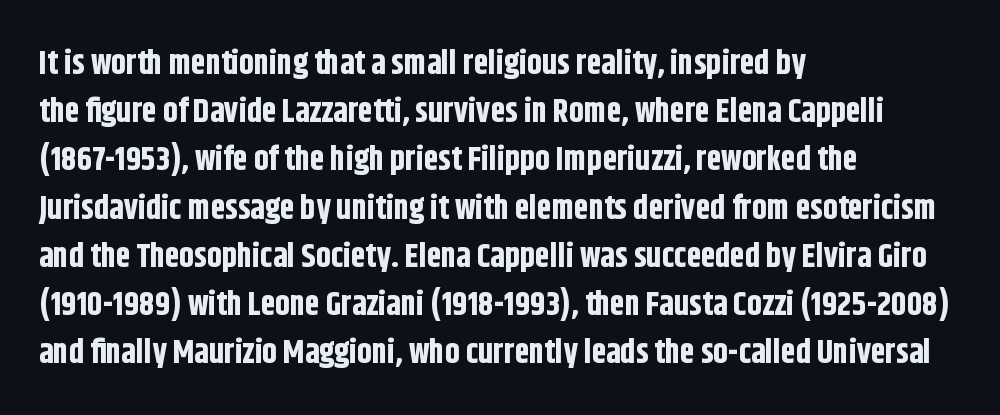
The passage shown is typeset with a sans-serif family. This rendering uses left alignment, leaving the right contour irregular. Check the space under the baseline: it is left empty. Heavy-handed strokes throughout: this text is bold. Is the letter spacing exaggerated? No — it looks like the ordinary default.
